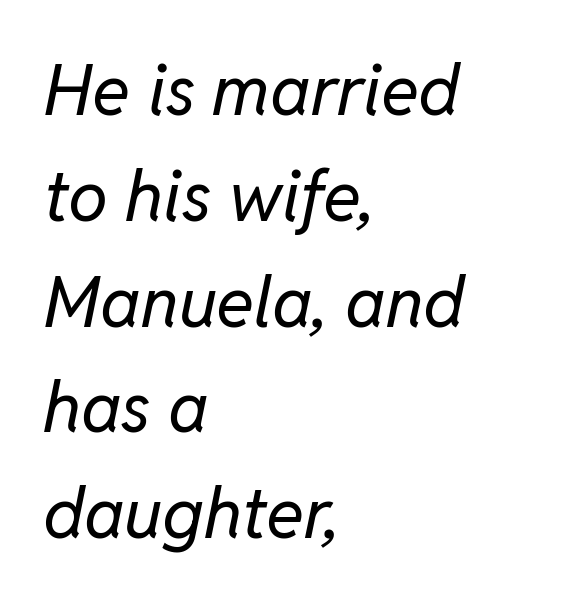
{"italic": "yes", "lean": "right", "slant_degrees": 11, "bold": "no", "weight": "regular", "width": "normal", "stroke_contrast": "low", "x_height": "medium", "monospaced": "no", "underline": "no", "align": "left", "line_spacing": "normal", "line_spacing_ratio": 1.49, "letter_spacing": "normal", "letter_spacing_em": 0.0, "glyph_px": 71}
